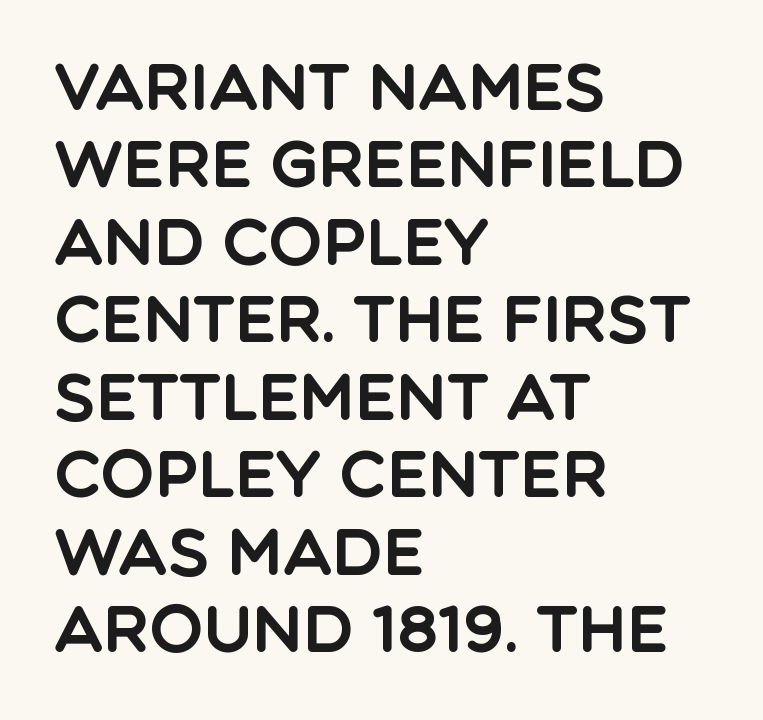
Q: Is the text italic (slanted)? A: No, it is upright.
Q: Is the typeface a serif or a sans-serif typeface? A: Sans-serif.
Q: Is the text underlined? A: No.
Q: How is the paragraph aligned? A: Left-aligned.
Q: Is the spacing between letters normal or unusually wide? A: Normal.
Q: Width (condensed, normal, or wide)? A: Normal.
Q: x-height? A: Large.
Q: Monospaced? A: No.
